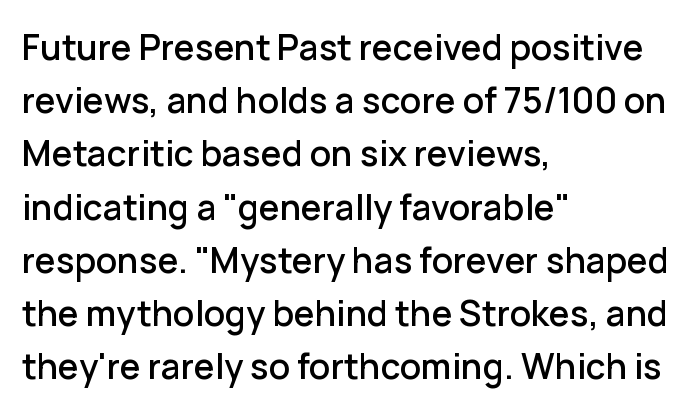
Q: Is the text italic (slanted)? A: No, it is upright.
Q: Is the typeface a serif or a sans-serif typeface? A: Sans-serif.
Q: Is the text underlined? A: No.
Q: How is the paragraph aligned? A: Left-aligned.
Q: Is the spacing between letters normal or unusually wide? A: Normal.
Q: Is the spacing between lines tight, normal or loose? A: Normal.
Q: Width (condensed, normal, or wide)? A: Normal.
Q: Stroke contrast? A: Low.
Q: x-height? A: Medium.
Q: Monospaced? A: No.
